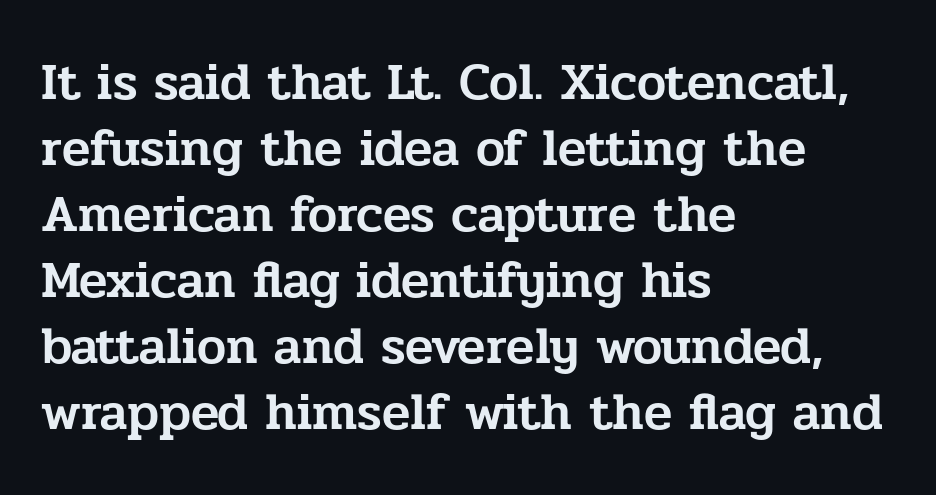
Each letter keeps its own natural width here, so spacing adapts to shape. Only glyphs here, with clear space below each row. Does the leading feel generous? No, just average. This sample uses plain, unmodified letter spacing.
